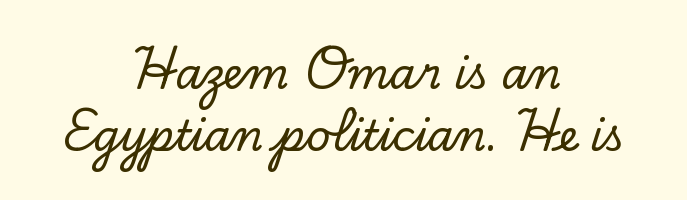
The face used here is seriffed, in the tradition of book romans. The text block is weighted toward neither margin, spreading evenly from the middle. In terms of leading, this rendering sits right in the middle. Spacing between characters is what you'd get straight out of the box.
